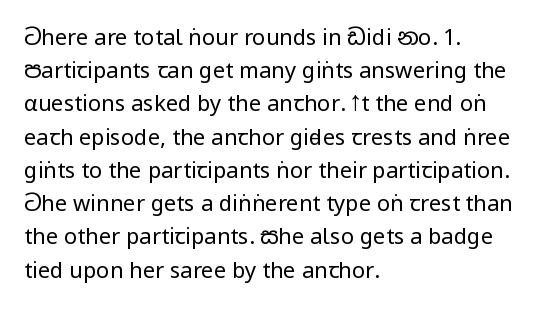
The image shows 22 px text type, upright; set left-aligned, normal line spacing (1.51x), normal letter spacing, not underlined.
